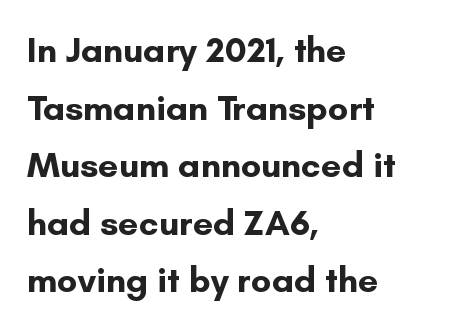
Q: Is the text bold? A: Yes.
Q: Is the text italic (slanted)? A: No, it is upright.
Q: Is the typeface a serif or a sans-serif typeface? A: Sans-serif.
Q: Is the text underlined? A: No.
Q: How is the paragraph aligned? A: Left-aligned.
Q: Is the spacing between letters normal or unusually wide? A: Normal.
Q: Is the spacing between lines tight, normal or loose? A: Normal.
Q: Width (condensed, normal, or wide)? A: Normal.
Q: Stroke contrast? A: Low.
Q: x-height? A: Small.
Q: Monospaced? A: No.
